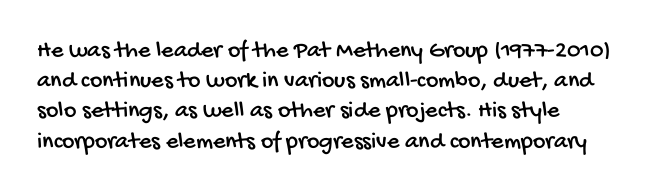
The image shows 24 px text type; set left-aligned, normal line spacing (1.26x), normal letter spacing, not underlined.
